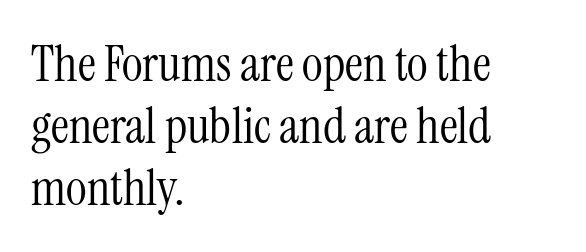
Q: Is the text bold? A: No.
Q: Is the text italic (slanted)? A: No, it is upright.
Q: Is the typeface a serif or a sans-serif typeface? A: Serif.
Q: Is the text underlined? A: No.
Q: How is the paragraph aligned? A: Left-aligned.
Q: Is the spacing between letters normal or unusually wide? A: Normal.
Q: Width (condensed, normal, or wide)? A: Condensed.
Q: Stroke contrast? A: Medium.
Q: x-height? A: Medium.
Q: Monospaced? A: No.
